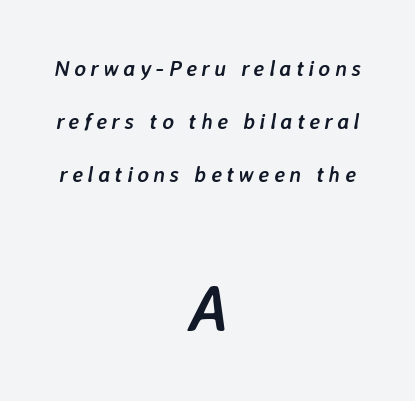
Q: Is the text bold? A: Yes.
Q: Is the text italic (slanted)? A: Yes, it leans right by about 7 degrees.
Q: Is the text underlined? A: No.
Q: How is the paragraph aligned? A: Centered.
Q: Is the spacing between letters normal or unusually wide? A: Unusually wide.
Q: Is the spacing between lines tight, normal or loose? A: Loose.
Q: Which block of text is set in a larger size, the first (top) or the second (bottom)? A: The second (bottom) one.
Q: Width (condensed, normal, or wide)? A: Normal.
Q: Stroke contrast? A: Low.
Q: x-height? A: Medium.
Q: Monospaced? A: No.
